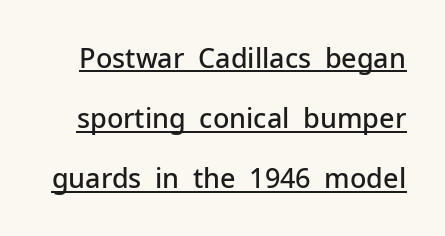
The image shows 27 px text type, upright; set loose line spacing (2.23x), normal letter spacing, underlined.
